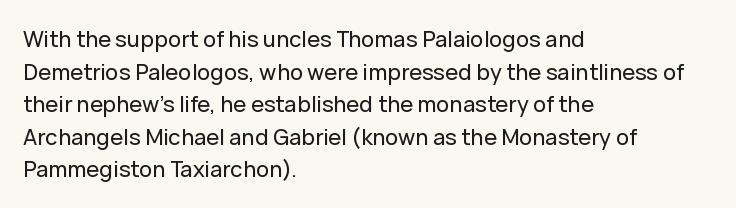
{"italic": "no", "underline": "no", "align": "left", "line_spacing": "normal", "line_spacing_ratio": 1.48, "letter_spacing": "normal", "letter_spacing_em": 0.0, "glyph_px": 22}
